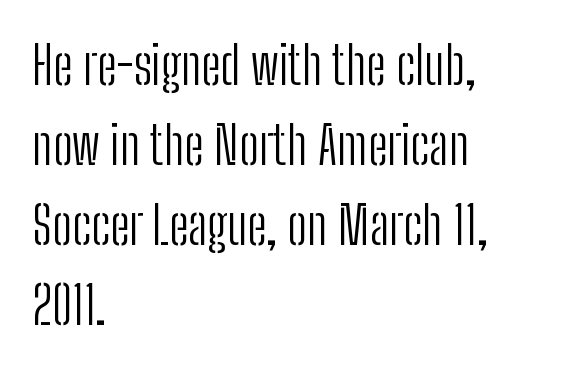
Q: Is the text bold? A: No.
Q: Is the text italic (slanted)? A: No, it is upright.
Q: Is the typeface a serif or a sans-serif typeface? A: Sans-serif.
Q: Is the text underlined? A: No.
Q: How is the paragraph aligned? A: Left-aligned.
Q: Is the spacing between letters normal or unusually wide? A: Normal.
Q: Is the spacing between lines tight, normal or loose? A: Normal.
Q: Width (condensed, normal, or wide)? A: Condensed.
Q: Stroke contrast? A: Low.
Q: x-height? A: Medium.
Q: Monospaced? A: No.
